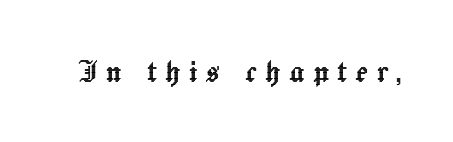
{"italic": "no", "width": "normal", "x_height": "medium", "monospaced": "no", "underline": "no", "letter_spacing": "wide", "letter_spacing_em": 0.22, "glyph_px": 37}
